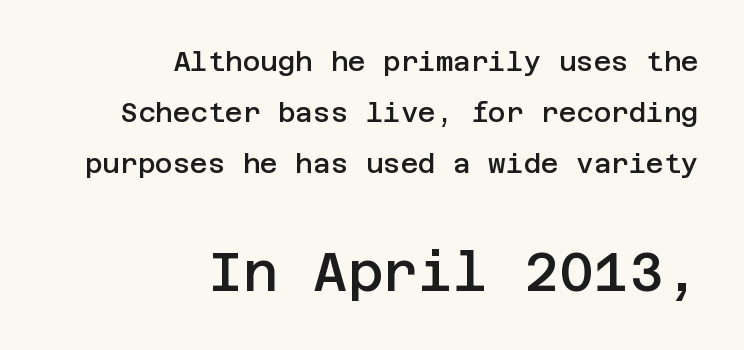
Which chunk is bigger? The second one — the bottom block dwarfs the top. Beneath every word, the page is bare. Style check: upright. The glyphs have the mass of a demibold cut, below bold. In terms of letterspacing, this is plain default setting. The characters display no serif detailing; their extremities are plain.
